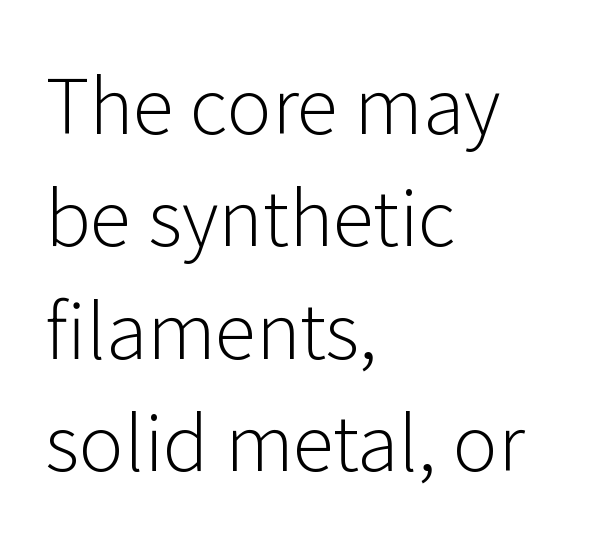
The image shows 76 px light sans-serif type, upright; set left-aligned, normal line spacing (1.48x), normal letter spacing, not underlined; low stroke contrast and a medium x-height.
